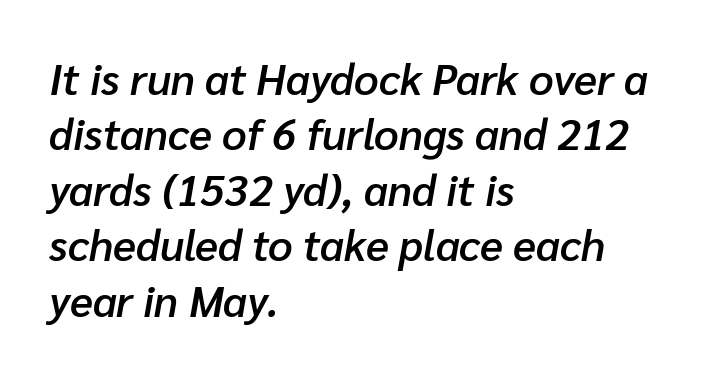
The image shows 43 px semibold type, italic (leaning right); set left-aligned, normal line spacing (1.29x), normal letter spacing, not underlined; low stroke contrast and a medium x-height.
